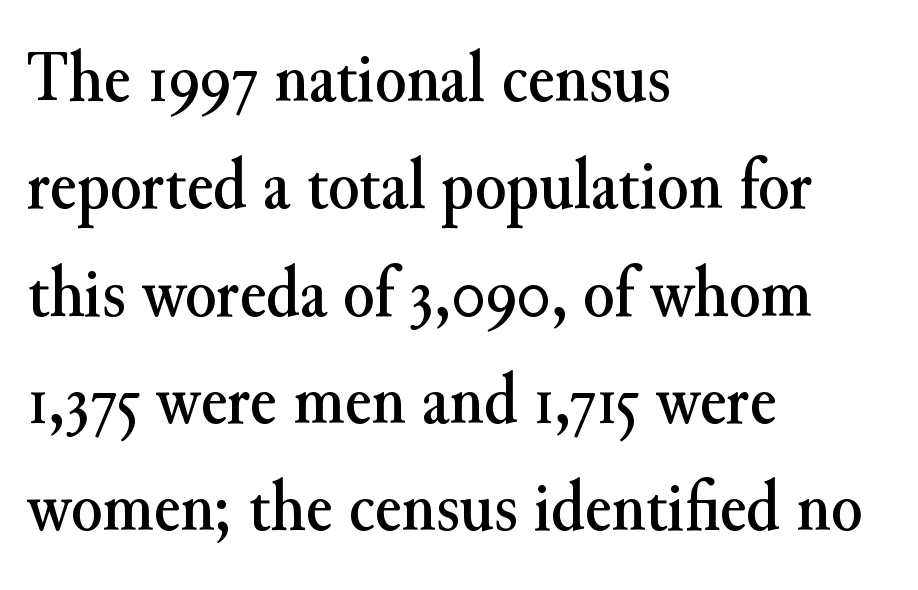
What stands out about the letter spacing? Nothing — it is the standard amount. This is serif lettering, the kind often seen in printed books. The line-height multiplier appears to be the usual default. The paragraph has a hard left edge and a soft right edge. The area under the type is left untouched. The specimen reads as upright at a glance.
